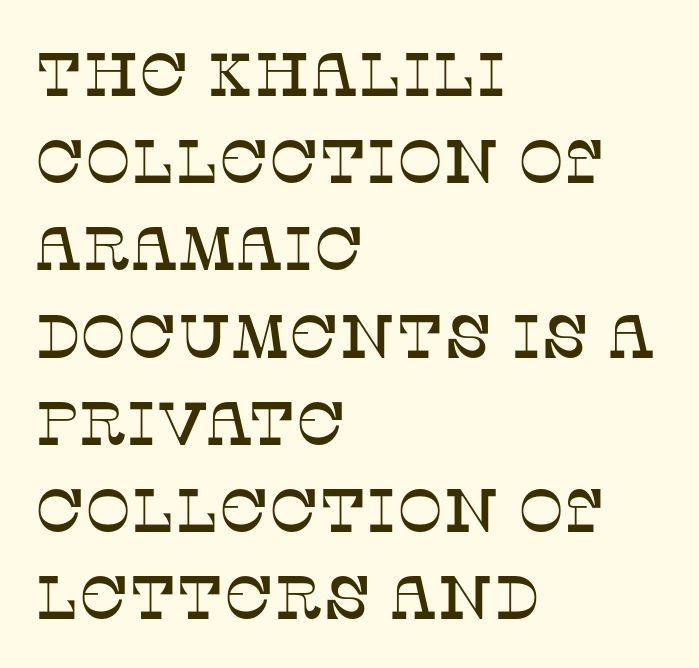
Q: Is the text italic (slanted)? A: No, it is upright.
Q: Is the typeface a serif or a sans-serif typeface? A: Serif.
Q: Is the text underlined? A: No.
Q: How is the paragraph aligned? A: Left-aligned.
Q: Is the spacing between letters normal or unusually wide? A: Normal.
Q: Is the spacing between lines tight, normal or loose? A: Normal.
Q: Width (condensed, normal, or wide)? A: Normal.
Q: Stroke contrast? A: Low.
Q: x-height? A: Large.
Q: Monospaced? A: No.
